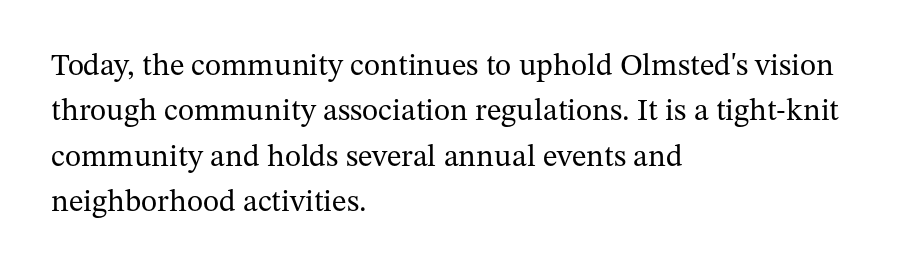
Q: Is the text bold? A: No.
Q: Is the text italic (slanted)? A: No, it is upright.
Q: Is the typeface a serif or a sans-serif typeface? A: Serif.
Q: Is the text underlined? A: No.
Q: How is the paragraph aligned? A: Left-aligned.
Q: Is the spacing between letters normal or unusually wide? A: Normal.
Q: Is the spacing between lines tight, normal or loose? A: Normal.
Q: Width (condensed, normal, or wide)? A: Normal.
Q: Stroke contrast? A: Medium.
Q: x-height? A: Medium.
Q: Monospaced? A: No.
